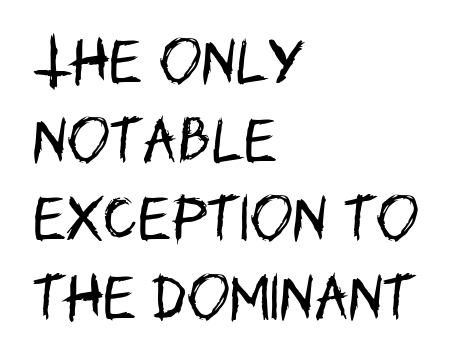
{"serif": "no", "italic": "no", "bold": "no", "weight": "regular", "width": "condensed", "stroke_contrast": "low", "x_height": "large", "monospaced": "no", "underline": "no", "align": "left", "line_spacing": "normal", "line_spacing_ratio": 1.54, "letter_spacing": "normal", "letter_spacing_em": 0.0, "glyph_px": 51}
